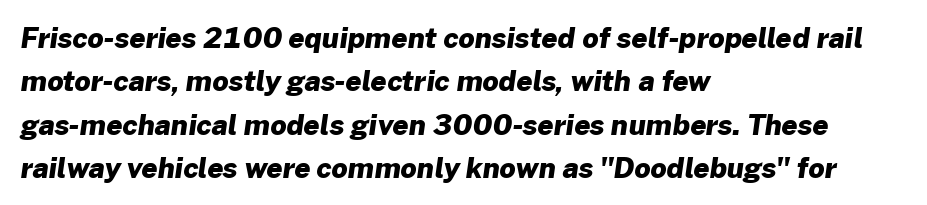
Proportional: the letters do not fall into vertical columns. Here the glyphs are tracked normally, forming tight word shapes. Bare-footed words on every line. The text was rendered using a sans face with plain stroke endings. The face used here has the dense, thick strokes of a bold.
